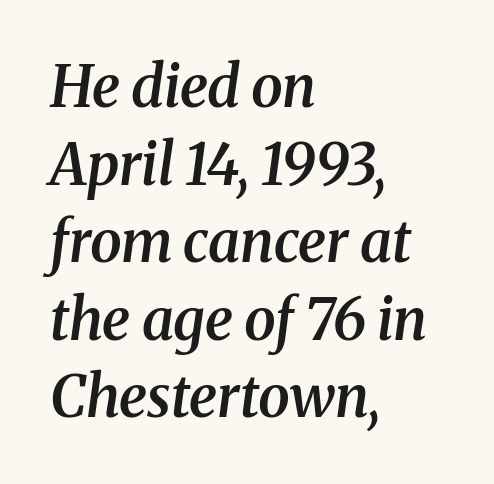
{"serif": "yes", "italic": "yes", "lean": "right", "slant_degrees": 8, "bold": "semi", "weight": "semibold", "width": "normal", "stroke_contrast": "medium", "x_height": "medium", "monospaced": "no", "underline": "no", "align": "left", "line_spacing": "normal", "line_spacing_ratio": 1.36, "letter_spacing": "normal", "letter_spacing_em": 0.0, "glyph_px": 57}
